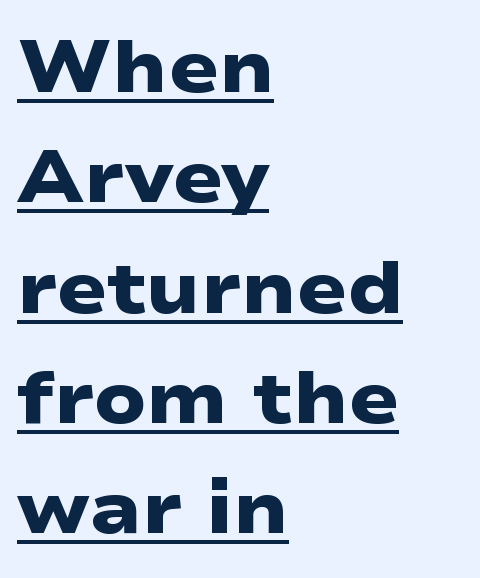
Q: Is the text bold? A: Yes.
Q: Is the typeface a serif or a sans-serif typeface? A: Sans-serif.
Q: Is the text underlined? A: Yes.
Q: How is the paragraph aligned? A: Left-aligned.
Q: Is the spacing between letters normal or unusually wide? A: Normal.
Q: Is the spacing between lines tight, normal or loose? A: Normal.
Q: Width (condensed, normal, or wide)? A: Wide.
Q: Stroke contrast? A: Low.
Q: x-height? A: Medium.
Q: Monospaced? A: No.
